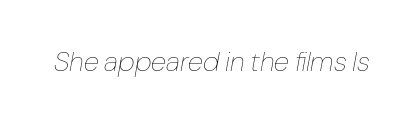
The image shows 28 px thin type, italic (leaning right); set normal letter spacing, not underlined; low stroke contrast and a medium x-height.
